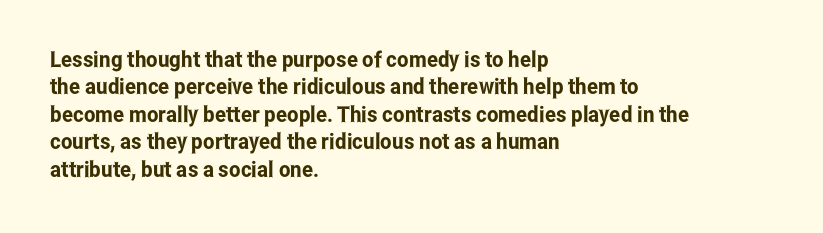
Letter spacing: default. Words float on clear page, feet unadorned. Every stem runs plumb, perpendicular to the baseline. Is there much room between lines? A standard amount, neither cramped nor airy. Reading down the block, your eye returns to a fixed left position each line.
